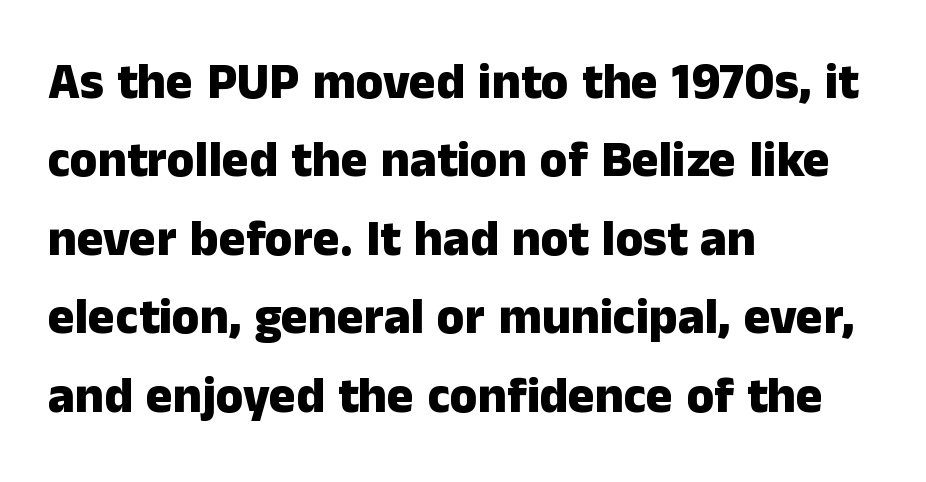
The image shows 50 px heavy sans-serif type, upright; set left-aligned, normal line spacing (1.57x), normal letter spacing, not underlined; low stroke contrast and a medium x-height.
